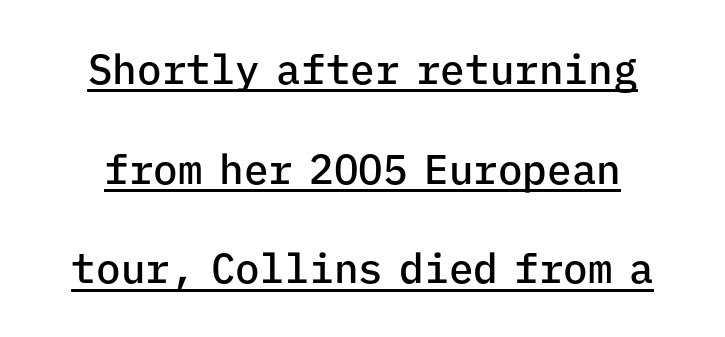
Vertical spacing — loose. Observe the absence of serifs on each vertical stroke in this sample. You could count columns in this text — the font is strictly monospaced. Is there an underline? Yes — a line sits under the letters. Students, this is semibold: more ink than regular, less than bold. Short note: letters normally spaced.
